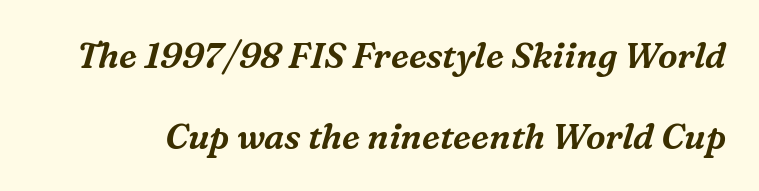
The image shows 35 px serif type, italic (leaning right); set loose line spacing (2.31x), normal letter spacing, not underlined; medium stroke contrast and a medium x-height.
